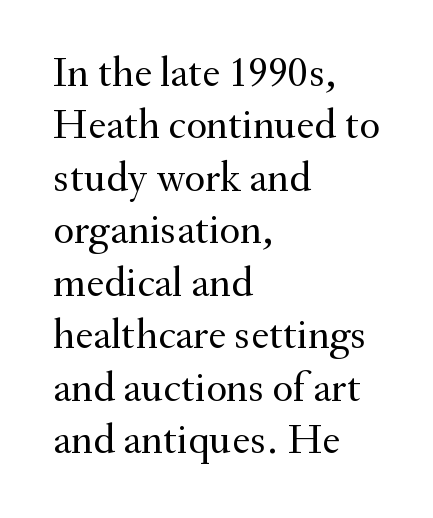
{"serif": "yes", "italic": "no", "bold": "no", "weight": "regular", "width": "normal", "stroke_contrast": "medium", "x_height": "small", "monospaced": "no", "underline": "no", "align": "left", "line_spacing_ratio": 1.22, "letter_spacing": "normal", "letter_spacing_em": 0.0, "glyph_px": 43}
